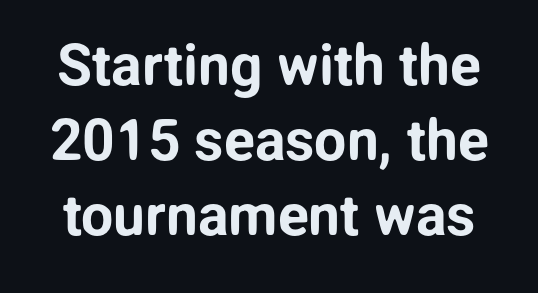
The image shows 57 px sans-serif type, upright; set normal line spacing (1.32x), normal letter spacing, not underlined; low stroke contrast and a medium x-height.
